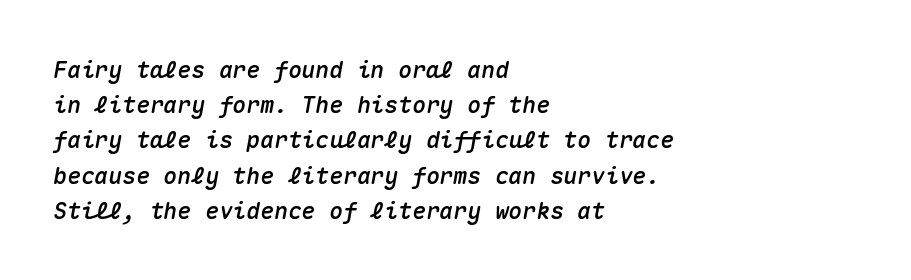
Italic: yes, the glyphs are oblique. A typesetter would call this zero additional tracking. Summary of vertical rhythm: regular, with standard interline spacing. Check the space under the baseline: it is left empty.
